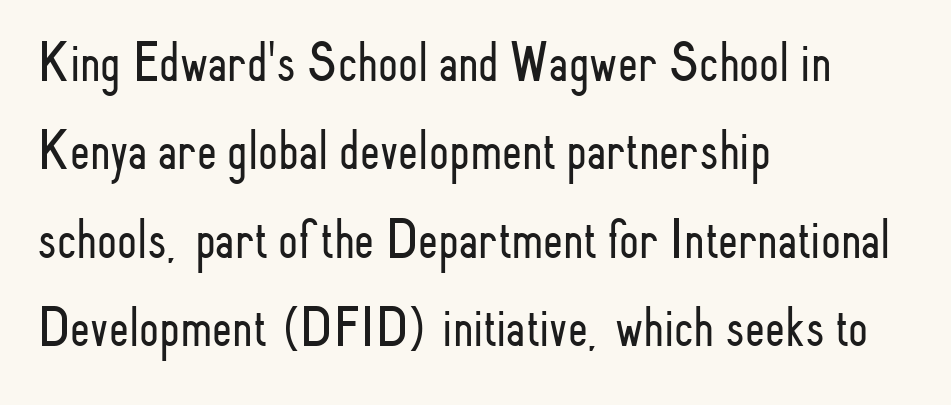
Character widths vary here, with narrow letters taking less room than wide ones. Observe the ordinary spacing: letters are neighbours, not strangers. Do the letters lean? They stand straight. The face used here is a sans, in the tradition of grotesques and geometrics.
